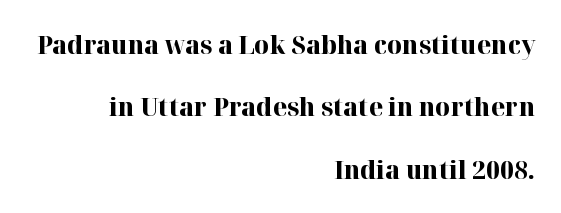
Q: Is the text bold? A: Yes.
Q: Is the text italic (slanted)? A: No, it is upright.
Q: Is the text underlined? A: No.
Q: How is the paragraph aligned? A: Right-aligned.
Q: Is the spacing between letters normal or unusually wide? A: Normal.
Q: Is the spacing between lines tight, normal or loose? A: Loose.
